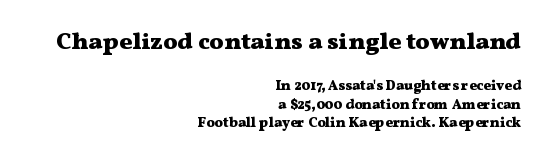
Q: Is the text bold? A: Yes.
Q: Is the text italic (slanted)? A: No, it is upright.
Q: Is the text underlined? A: No.
Q: How is the paragraph aligned? A: Right-aligned.
Q: Is the spacing between letters normal or unusually wide? A: Normal.
Q: Is the spacing between lines tight, normal or loose? A: Normal.
Q: Which block of text is set in a larger size, the first (top) or the second (bottom)? A: The first (top) one.
